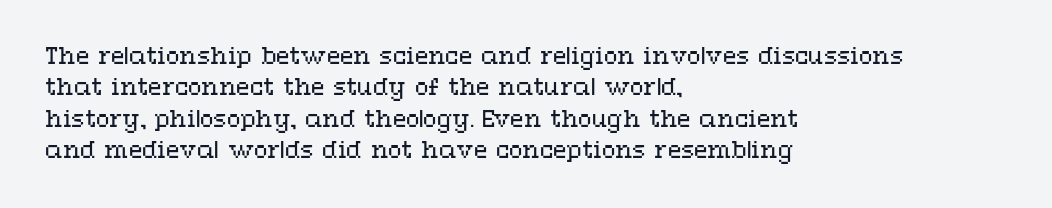
The line-height multiplier appears to be the usual default. The ragged edge is on the right, which tells us the setting is flush left. A typesetter would mark this as roman, not italic. This sample uses plain, unmodified letter spacing. No letter is thick-stroked: the sample isn't bold.
